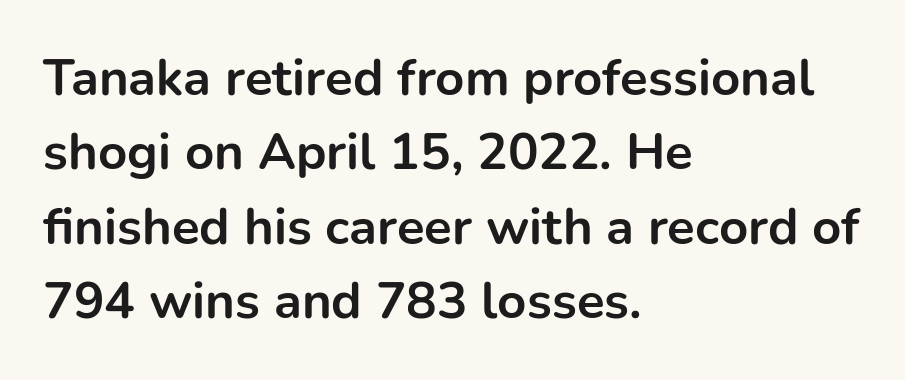
The image shows 51 px bold sans-serif type, upright; set left-aligned, normal line spacing (1.46x), normal letter spacing, not underlined; low stroke contrast and a medium x-height.
